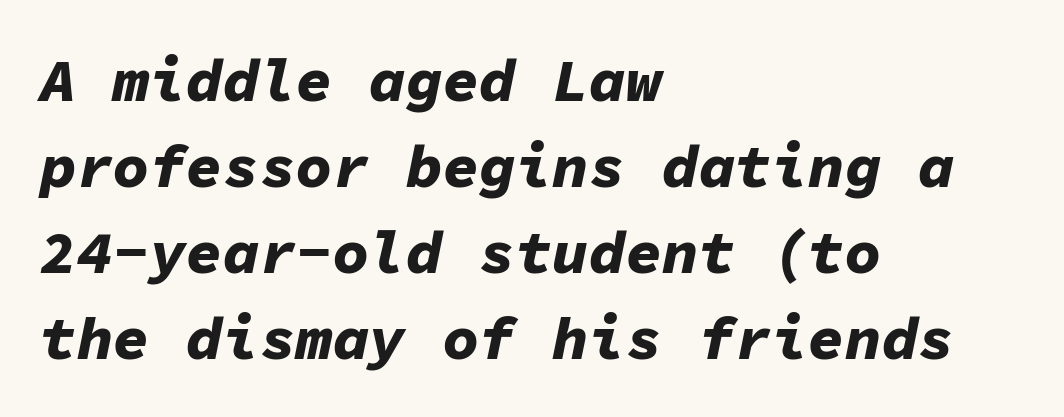
Weight check: bold — yes, fully. The zone under the glyphs is completely vacant. Honestly, the letter spacing is just normal — you wouldn't notice it. The lettering tilts uniformly, giving the passage an italic look.
